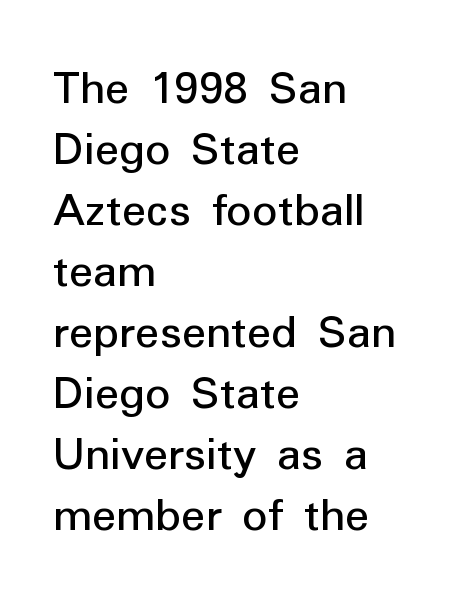
Q: Is the text bold? A: No.
Q: Is the text italic (slanted)? A: No, it is upright.
Q: Is the typeface a serif or a sans-serif typeface? A: Sans-serif.
Q: Is the text underlined? A: No.
Q: How is the paragraph aligned? A: Left-aligned.
Q: Is the spacing between letters normal or unusually wide? A: Normal.
Q: Width (condensed, normal, or wide)? A: Normal.
Q: Stroke contrast? A: Low.
Q: x-height? A: Medium.
Q: Monospaced? A: No.
